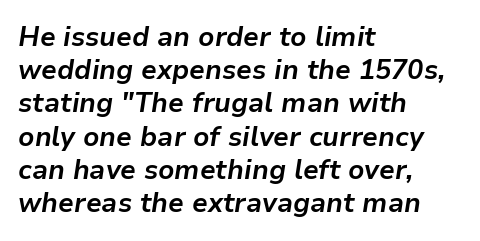
Q: Is the text bold? A: Yes.
Q: Is the text italic (slanted)? A: Yes, it leans right by about 9 degrees.
Q: Is the text underlined? A: No.
Q: How is the paragraph aligned? A: Left-aligned.
Q: Is the spacing between letters normal or unusually wide? A: Normal.
